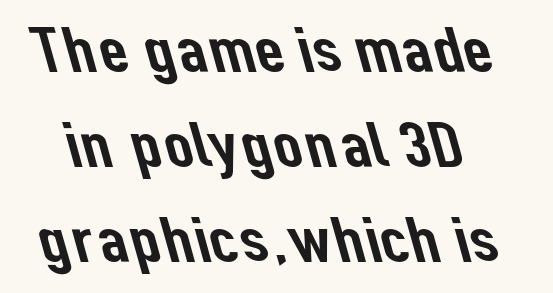
Q: Is the typeface a serif or a sans-serif typeface? A: Sans-serif.
Q: Is the text underlined? A: No.
Q: Is the spacing between letters normal or unusually wide? A: Normal.
Q: Is the spacing between lines tight, normal or loose? A: Normal.
Q: Width (condensed, normal, or wide)? A: Normal.
Q: Stroke contrast? A: Low.
Q: x-height? A: Medium.
Q: Monospaced? A: No.
